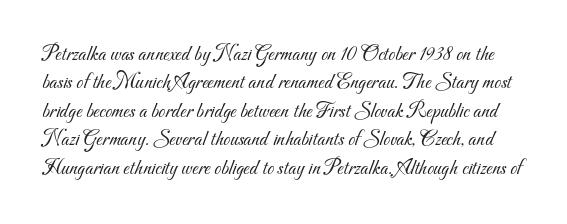
The image shows 22 px text type; set normal line spacing (1.29x), normal letter spacing, not underlined.
